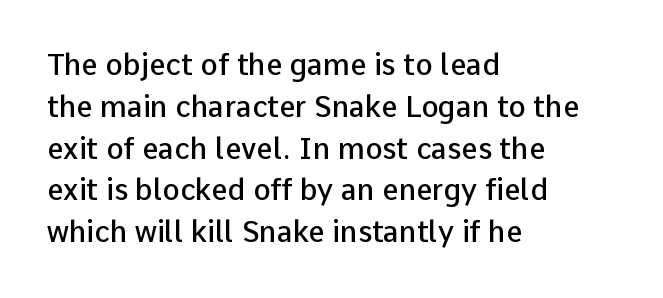
The image shows 29 px semibold sans-serif type, upright; set left-aligned, normal line spacing (1.44x), normal letter spacing, not underlined; low stroke contrast and a medium x-height.
